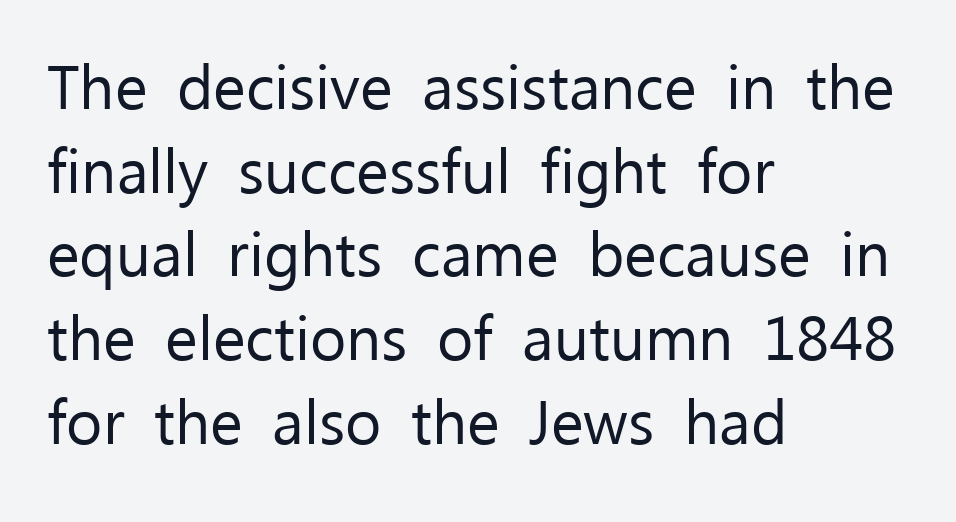
{"serif": "no", "italic": "no", "bold": "no", "weight": "regular", "width": "normal", "stroke_contrast": "low", "x_height": "medium", "monospaced": "no", "underline": "no", "align": "left", "line_spacing": "normal", "line_spacing_ratio": 1.35, "letter_spacing": "normal", "letter_spacing_em": 0.0, "glyph_px": 62}
